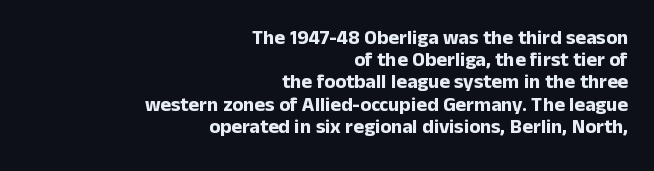
The image shows 20 px bold type, upright; set right-aligned, tight line spacing (1.11x), normal letter spacing, not underlined.
